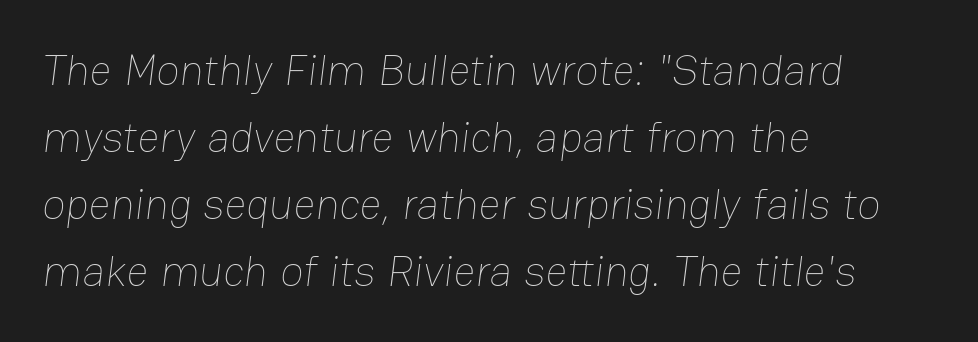
The image shows 43 px thin type; set left-aligned, normal line spacing (1.56x), normal letter spacing, not underlined; low stroke contrast and a medium x-height.
